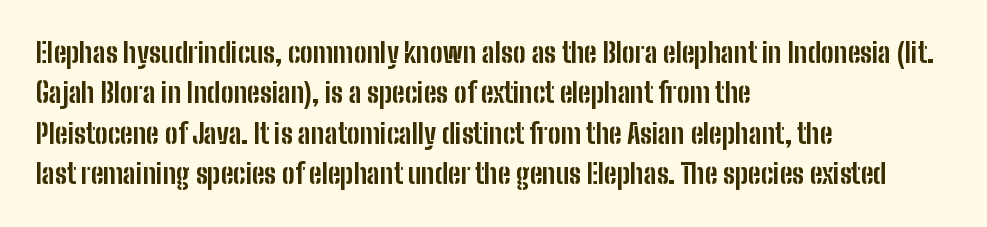
Q: Is the text bold? A: Yes.
Q: Is the text italic (slanted)? A: No, it is upright.
Q: Is the text underlined? A: No.
Q: How is the paragraph aligned? A: Left-aligned.
Q: Is the spacing between letters normal or unusually wide? A: Normal.
Q: Is the spacing between lines tight, normal or loose? A: Normal.
